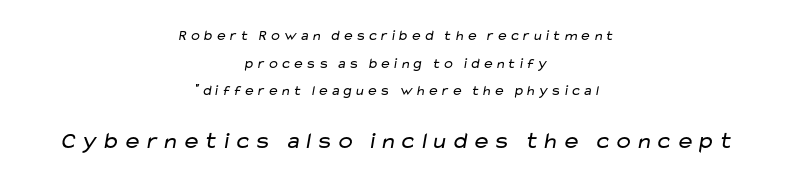
Both edges are ragged and mirror each other, which tells us the setting is centered. Summary of vertical rhythm: relaxed, with wide interline spacing. Words float on clear page, feet unadorned. The more generous point size was reserved for the lower chunk. These glyphs show unthickened strokes, regular width or finer.
